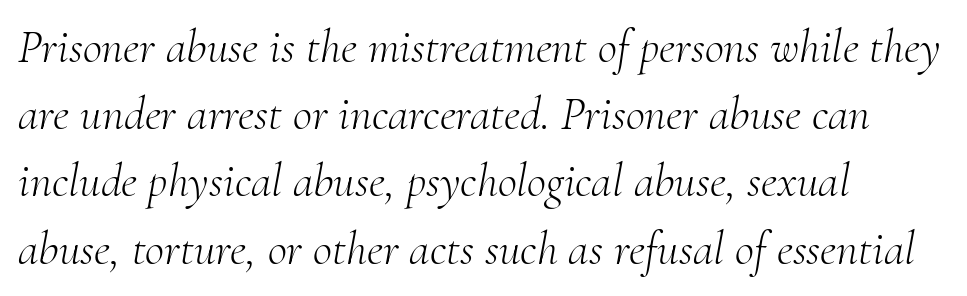
No extra tracking has been applied to these lines. The letters are slanted; this is an italic face. The space between consecutive lines is moderate. Line starts are locked; line ends wander. Underlining? Definitely not there. Think of a printed novel: that variable character pitch is what you see here.
